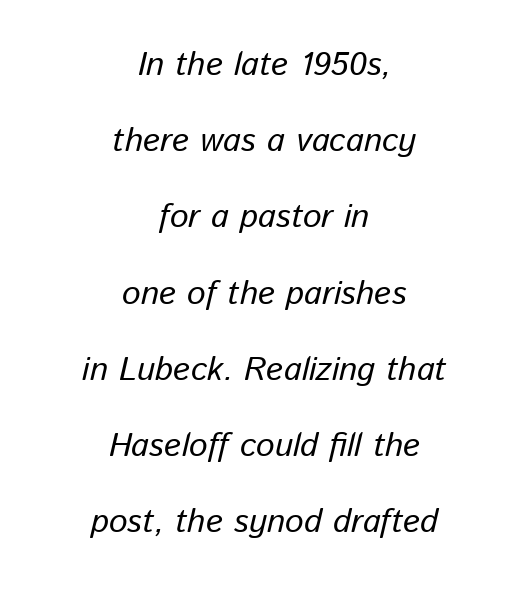
The rag falls on both sides of this text block equally. Decoration check: the copy has no underline. Note the varied advance widths — an 'i' is clearly narrower than an 'm'. Notice the wide empty band between every row — that's loose leading.
